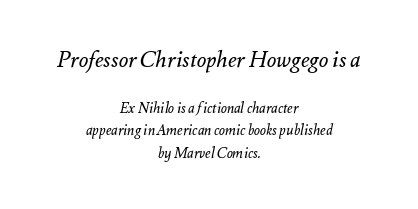
{"italic": "yes", "lean": "right", "slant_degrees": 12, "bold": "no", "underline": "no", "align": "center", "line_spacing": "normal", "line_spacing_ratio": 1.6, "letter_spacing": "normal", "letter_spacing_em": 0.0, "larger_block": "first", "size_ratio": 1.57, "glyph_px": 22}
